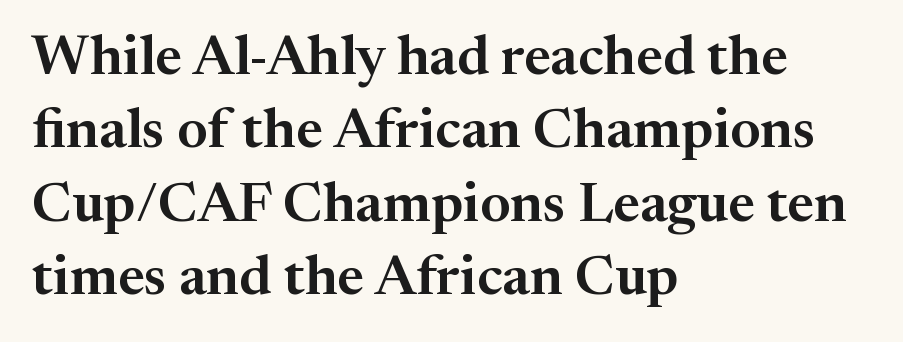
{"serif": "yes", "italic": "no", "width": "normal", "stroke_contrast": "medium", "x_height": "medium", "monospaced": "no", "underline": "no", "align": "left", "line_spacing": "normal", "line_spacing_ratio": 1.31, "letter_spacing": "normal", "letter_spacing_em": 0.0, "glyph_px": 56}
